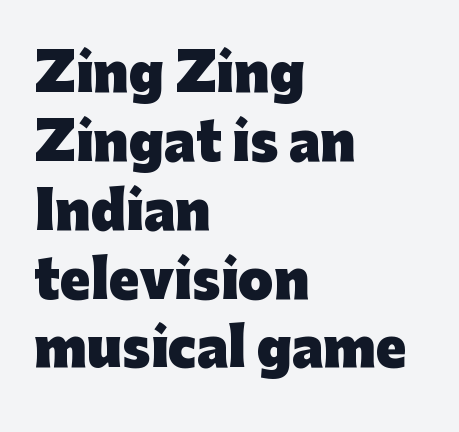
{"serif": "no", "italic": "no", "bold": "yes", "weight": "heavy", "width": "normal", "stroke_contrast": "low", "x_height": "medium", "monospaced": "no", "underline": "no", "align": "left", "line_spacing": "normal", "line_spacing_ratio": 1.35, "letter_spacing": "normal", "letter_spacing_em": 0.0, "glyph_px": 51}
